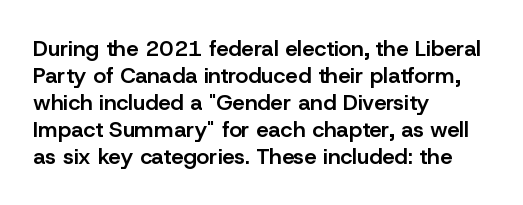
The gap between lines stays unmarked. Casual observation: everything's shoved over to the left. The glyphs have the mass of a demibold cut, below bold. The lettering stays uniformly vertical, giving the passage a roman look. Honestly, the letter spacing is just normal — you wouldn't notice it.
